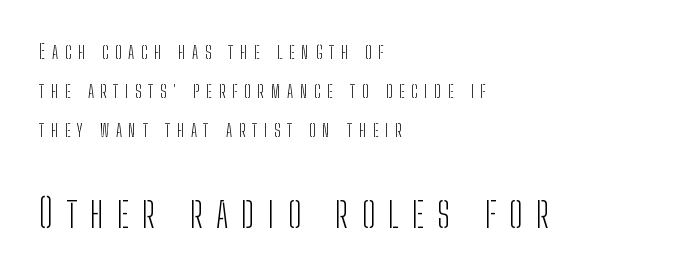
Reading down the column, the eye jumps a long way to each next line. Grotesque or geometric, the face here clearly has no serifs. The strokes carry an ordinary text weight at most. Spacing verdict: proportional, widths tailored to each character. Tall strokes in this sample are plumb rather than angled. Rule under the text: the space is simply empty.
